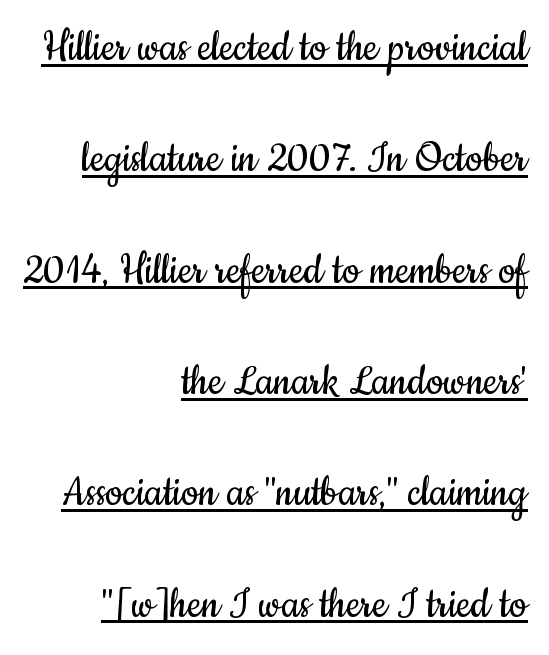
Students, note that the glyphs here touch the page at normal intervals. Note: no serifs on the glyphs. Short and long lines alike share a common ending point at right.
